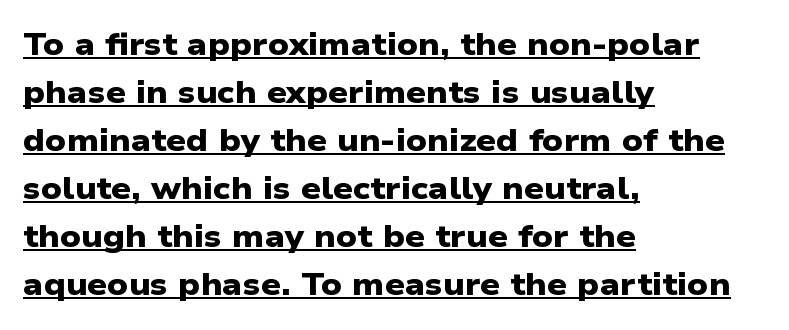
The image shows 31 px heavy, wide sans-serif type; set left-aligned, normal line spacing (1.55x), normal letter spacing, underlined; low stroke contrast and a medium x-height.
